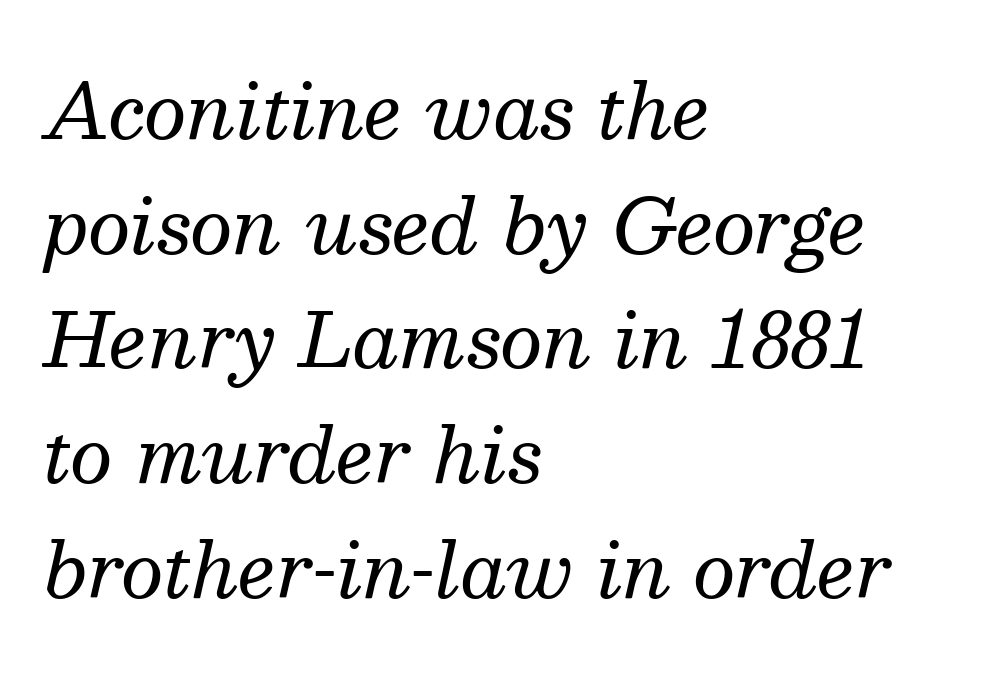
The image shows 75 px regular-weight serif type, italic (leaning right); set left-aligned, normal line spacing (1.53x), normal letter spacing, not underlined; medium stroke contrast and a medium x-height.
